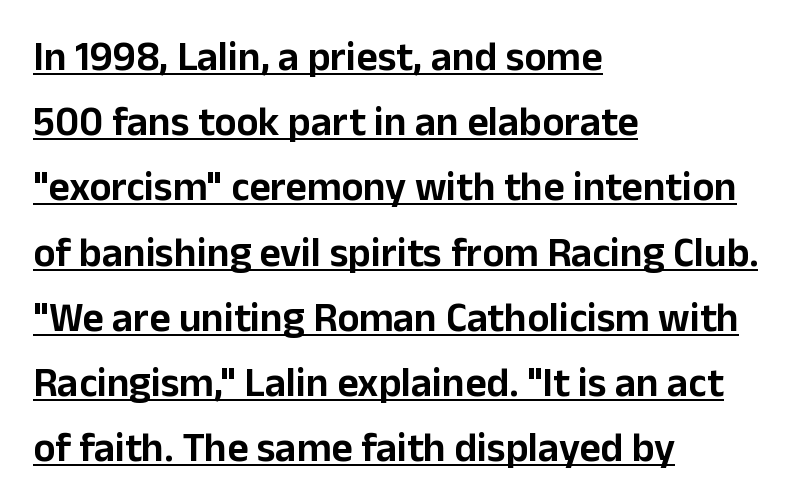
The image shows 41 px sans-serif type, upright; set left-aligned, normal line spacing (1.59x), normal letter spacing, underlined; low stroke contrast and a medium x-height.
